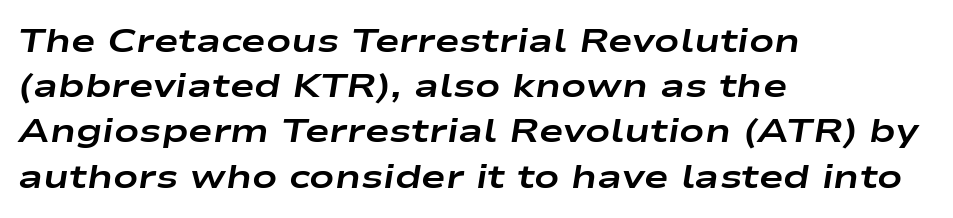
Q: Is the text bold? A: Yes.
Q: Is the text italic (slanted)? A: Yes, it leans right by about 9 degrees.
Q: Is the text underlined? A: No.
Q: How is the paragraph aligned? A: Left-aligned.
Q: Is the spacing between letters normal or unusually wide? A: Normal.
Q: Is the spacing between lines tight, normal or loose? A: Normal.
Q: Width (condensed, normal, or wide)? A: Wide.
Q: Stroke contrast? A: Low.
Q: x-height? A: Medium.
Q: Monospaced? A: No.
